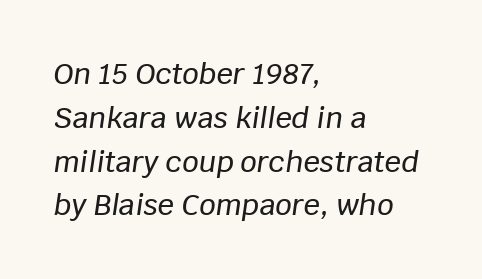
The image shows 29 px text type, italic (leaning right); set left-aligned, normal line spacing (1.51x), normal letter spacing, not underlined; low stroke contrast and a large x-height.
